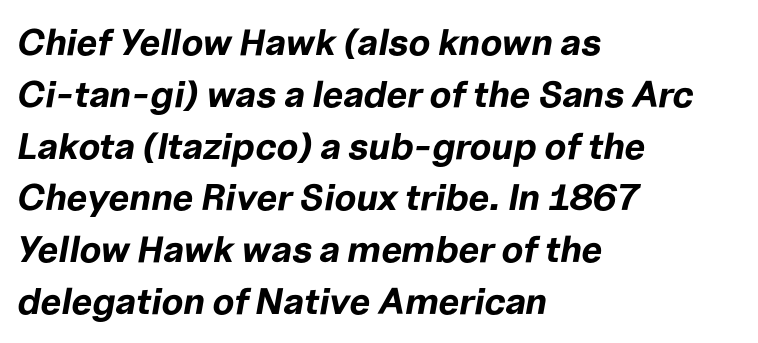
Q: Is the text bold? A: Yes.
Q: Is the text italic (slanted)? A: Yes, it leans right by about 10 degrees.
Q: Is the text underlined? A: No.
Q: How is the paragraph aligned? A: Left-aligned.
Q: Is the spacing between letters normal or unusually wide? A: Normal.
Q: Is the spacing between lines tight, normal or loose? A: Normal.
Q: Width (condensed, normal, or wide)? A: Normal.
Q: Stroke contrast? A: Low.
Q: x-height? A: Medium.
Q: Monospaced? A: No.
